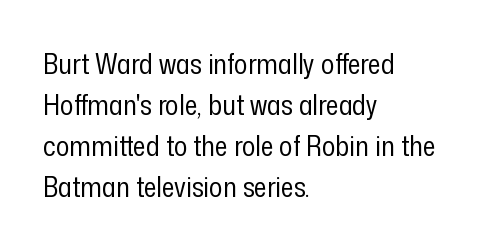
Q: Is the text bold? A: No.
Q: Is the text italic (slanted)? A: No, it is upright.
Q: Is the typeface a serif or a sans-serif typeface? A: Sans-serif.
Q: Is the text underlined? A: No.
Q: How is the paragraph aligned? A: Left-aligned.
Q: Is the spacing between letters normal or unusually wide? A: Normal.
Q: Is the spacing between lines tight, normal or loose? A: Normal.
Q: Width (condensed, normal, or wide)? A: Condensed.
Q: Stroke contrast? A: Low.
Q: x-height? A: Medium.
Q: Monospaced? A: No.
